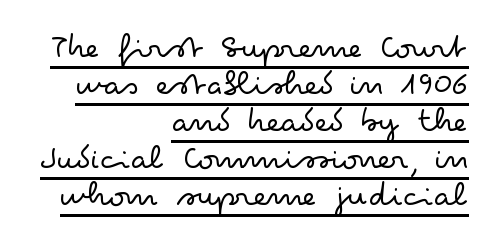
Q: Is the text bold? A: No.
Q: Is the text italic (slanted)? A: No, it is upright.
Q: Is the typeface a serif or a sans-serif typeface? A: Sans-serif.
Q: Is the text underlined? A: Yes.
Q: How is the paragraph aligned? A: Right-aligned.
Q: Is the spacing between letters normal or unusually wide? A: Normal.
Q: Is the spacing between lines tight, normal or loose? A: Tight.
Q: Width (condensed, normal, or wide)? A: Wide.
Q: Stroke contrast? A: Low.
Q: x-height? A: Small.
Q: Monospaced? A: No.
